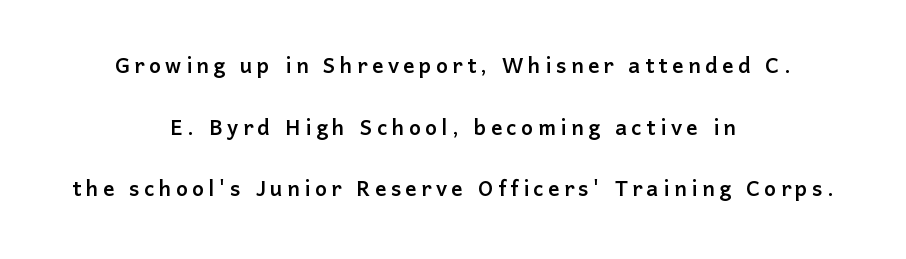
{"serif": "no", "italic": "no", "width": "normal", "stroke_contrast": "low", "x_height": "medium", "monospaced": "no", "underline": "no", "align": "center", "line_spacing": "loose", "line_spacing_ratio": 2.2, "glyph_px": 28}
